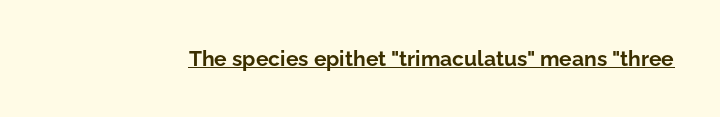
{"italic": "no", "bold": "yes", "underline": "yes", "letter_spacing": "normal", "letter_spacing_em": 0.0, "glyph_px": 21}
